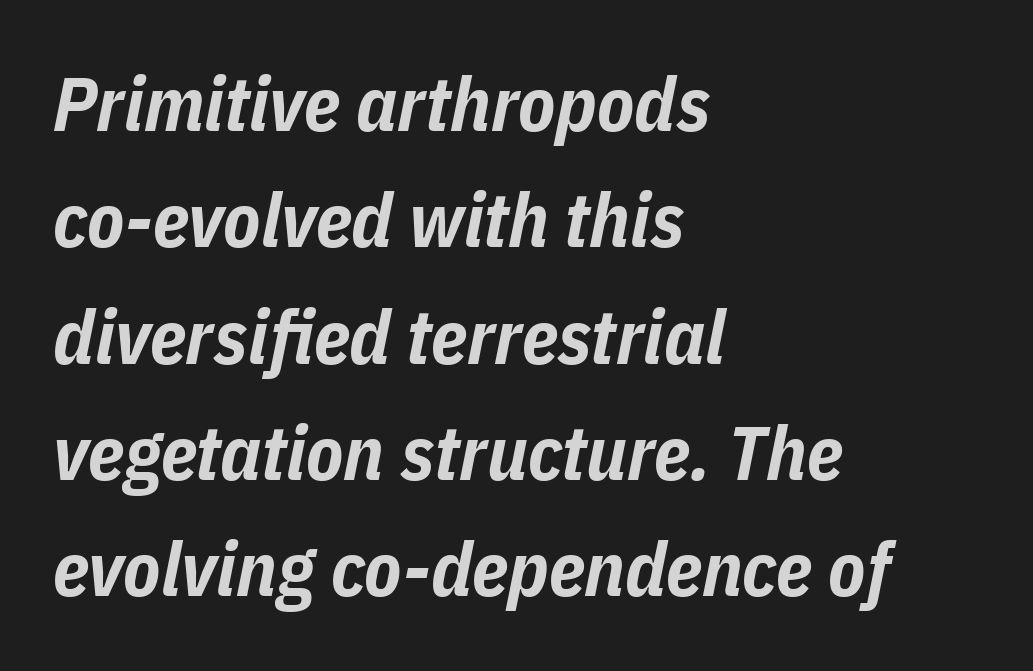
Beneath every word, the page is bare. The face used here is proportionally spaced, like ordinary book or web type. The whole block is typeset with a tilt. Bold? Absolutely — the strokes are thick and heavy. Casual observation: everything's shoved over to the left.
